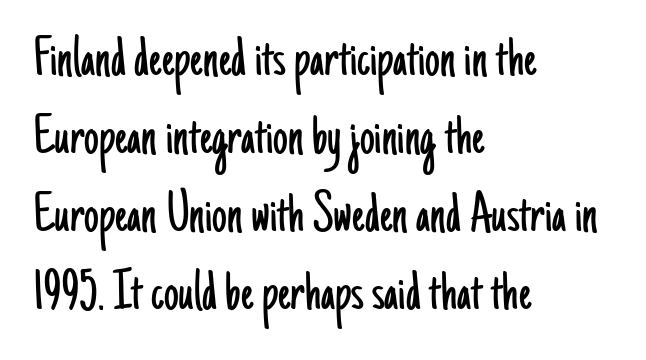
{"serif": "no", "italic": "no", "bold": "no", "weight": "light", "width": "condensed", "stroke_contrast": "low", "x_height": "small", "monospaced": "no", "underline": "no", "align": "left", "line_spacing": "normal", "line_spacing_ratio": 1.32, "letter_spacing": "normal", "letter_spacing_em": 0.0, "glyph_px": 59}
